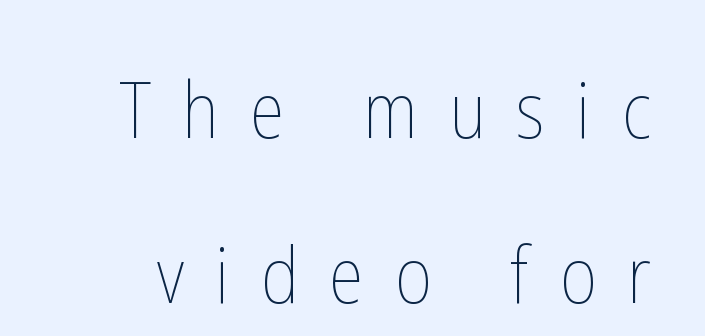
Q: Is the text bold? A: No.
Q: Is the text italic (slanted)? A: No, it is upright.
Q: Is the text underlined? A: No.
Q: Is the spacing between letters normal or unusually wide? A: Unusually wide.
Q: Is the spacing between lines tight, normal or loose? A: Loose.
Q: Width (condensed, normal, or wide)? A: Condensed.
Q: Stroke contrast? A: Low.
Q: x-height? A: Medium.
Q: Monospaced? A: No.
